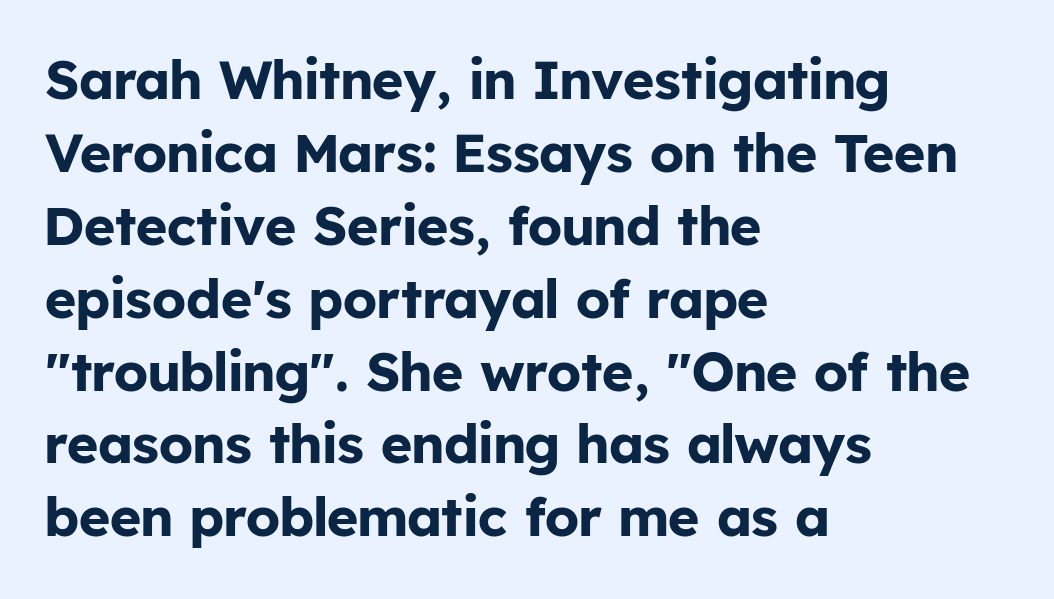
{"serif": "no", "italic": "no", "bold": "yes", "weight": "bold", "width": "normal", "stroke_contrast": "low", "x_height": "medium", "monospaced": "no", "underline": "no", "align": "left", "line_spacing": "normal", "line_spacing_ratio": 1.35, "letter_spacing": "normal", "letter_spacing_em": 0.0, "glyph_px": 54}
